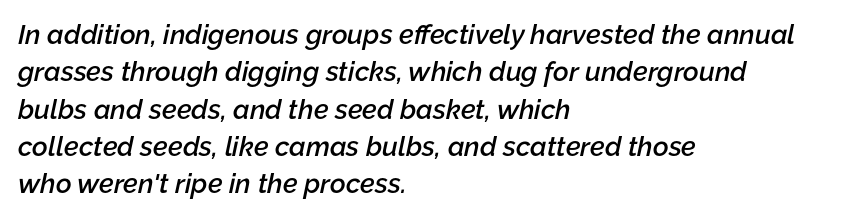
Q: Is the text bold? A: Semi-bold.
Q: Is the text italic (slanted)? A: Yes, it leans right by about 12 degrees.
Q: Is the text underlined? A: No.
Q: How is the paragraph aligned? A: Left-aligned.
Q: Is the spacing between letters normal or unusually wide? A: Normal.
Q: Is the spacing between lines tight, normal or loose? A: Normal.
